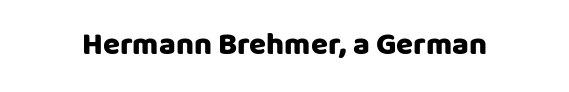
Emphasis by weight is at full strength: bold. The gap between lines stays unmarked. Short note: letters normally spaced. Serif or sans? Sans — the stroke terminals are bare. A typesetter would call this proportional, since set widths differ per character. This is the regular roman posture of the typeface.
